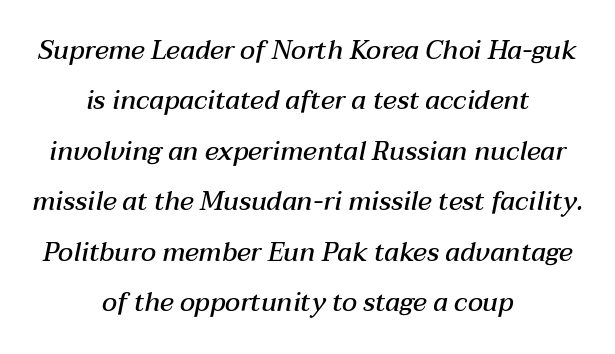
The image shows 26 px text type, italic (leaning right); set centered, loose line spacing (1.94x), normal letter spacing, not underlined.
